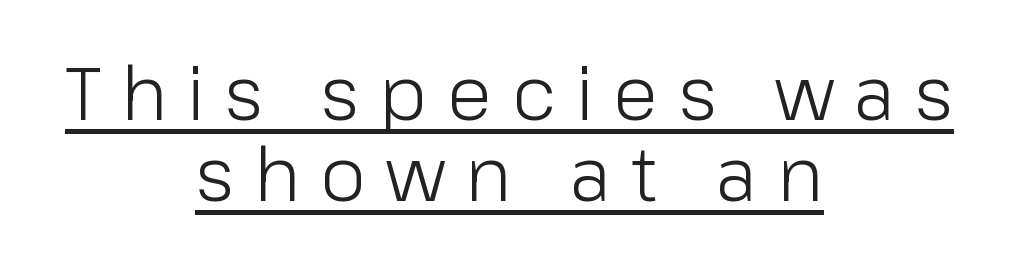
The image shows 74 px light sans-serif type, upright; set centered, tight line spacing (1.1x), unusually wide letter spacing (+0.27 em), underlined; low stroke contrast and a medium x-height.
